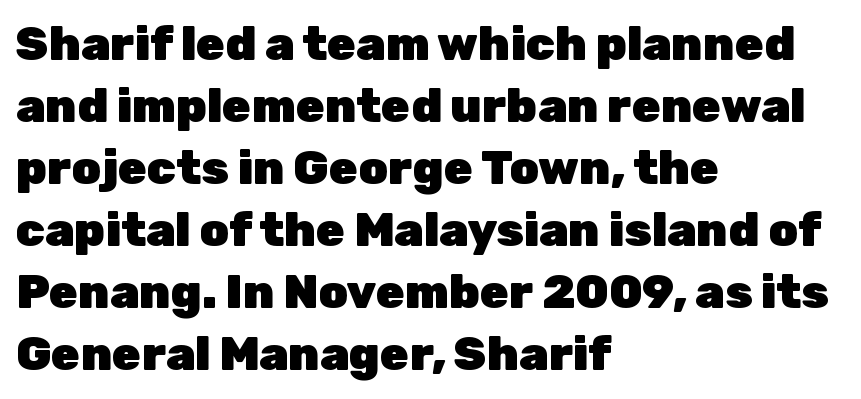
{"serif": "no", "italic": "no", "bold": "yes", "weight": "heavy", "width": "normal", "stroke_contrast": "low", "x_height": "medium", "monospaced": "no", "underline": "no", "align": "left", "line_spacing": "normal", "line_spacing_ratio": 1.32, "letter_spacing": "normal", "letter_spacing_em": 0.0, "glyph_px": 47}
